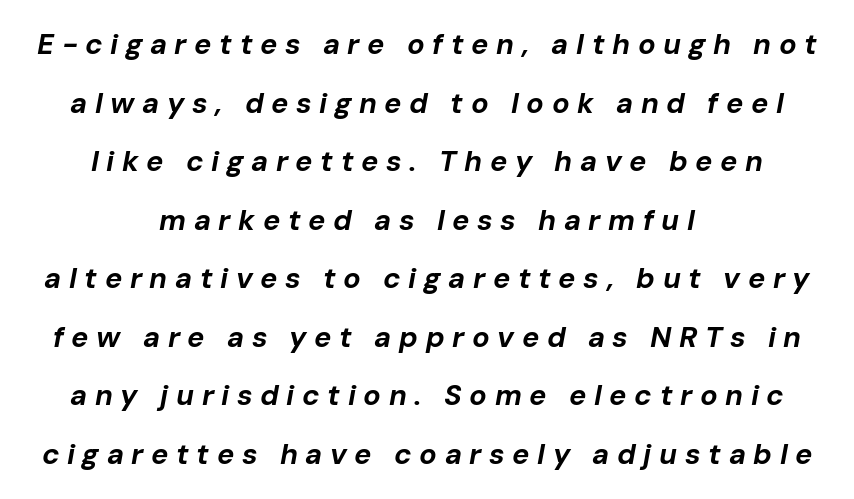
Q: Is the text bold? A: Yes.
Q: Is the text italic (slanted)? A: Yes, it leans right by about 10 degrees.
Q: Is the text underlined? A: No.
Q: How is the paragraph aligned? A: Centered.
Q: Is the spacing between letters normal or unusually wide? A: Unusually wide.
Q: Is the spacing between lines tight, normal or loose? A: Loose.
Q: Width (condensed, normal, or wide)? A: Normal.
Q: Stroke contrast? A: Low.
Q: x-height? A: Medium.
Q: Monospaced? A: No.
